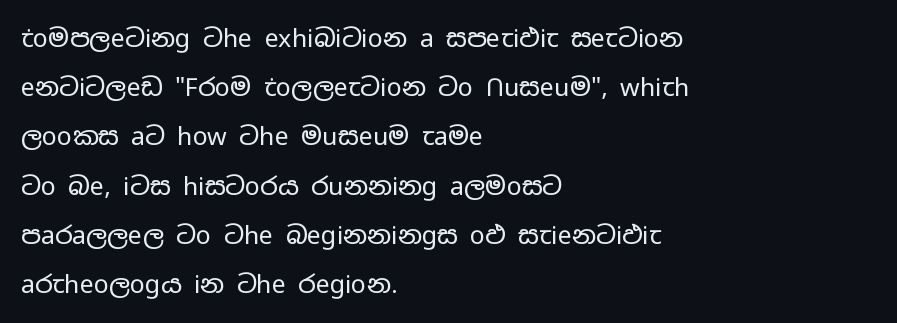
Anything drawn beneath the words? Only blank space. The font's upright variant was chosen for this text. Rows of type keep a wide berth in the vertical direction. Stems and bowls with no extra thickness — not bold.
